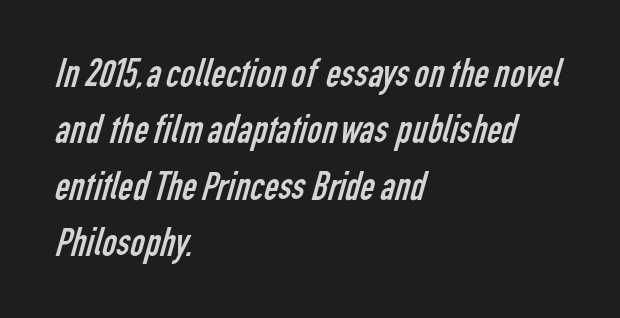
Q: Is the text bold? A: No.
Q: Is the typeface a serif or a sans-serif typeface? A: Sans-serif.
Q: Is the text underlined? A: No.
Q: How is the paragraph aligned? A: Left-aligned.
Q: Is the spacing between letters normal or unusually wide? A: Normal.
Q: Is the spacing between lines tight, normal or loose? A: Normal.
Q: Width (condensed, normal, or wide)? A: Condensed.
Q: Stroke contrast? A: Low.
Q: x-height? A: Medium.
Q: Monospaced? A: No.
